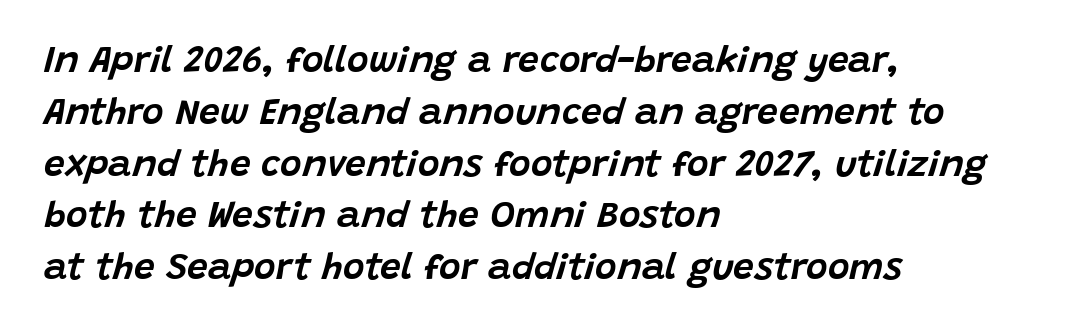
The string is rendered with underlining switched off. Interline gaps are of average width in this sample. Tall strokes in this sample are angled rather than plumb. What stands out about the letter spacing? Nothing — it is the standard amount. Note the varied advance widths — an 'i' is clearly narrower than an 'm'.
